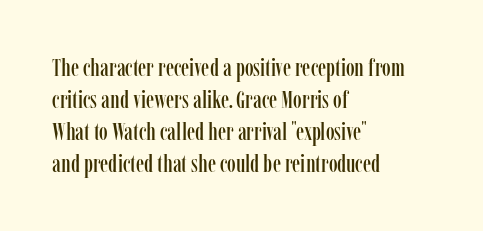
Summary of vertical rhythm: regular, with standard interline spacing. The string is rendered with underlining switched off. This rendering uses left alignment, leaving the right contour irregular. The lettering stays uniformly vertical, giving the passage a roman look. The horizontal fit of the characters is conventional and even.
